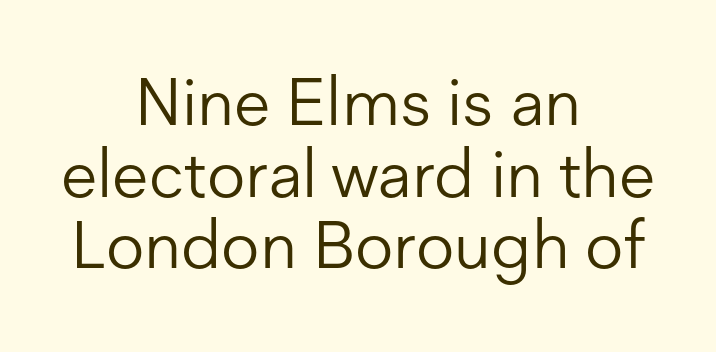
Stems and bowls with no extra thickness — not bold. Note the varied advance widths — an 'i' is clearly narrower than an 'm'. Does extra space separate the letters? No, they use regular spacing. The strip under each line holds only bare page. Horizontal alignment here is central, giving a formal, balanced look. The axis of the letterforms is exactly vertical.
